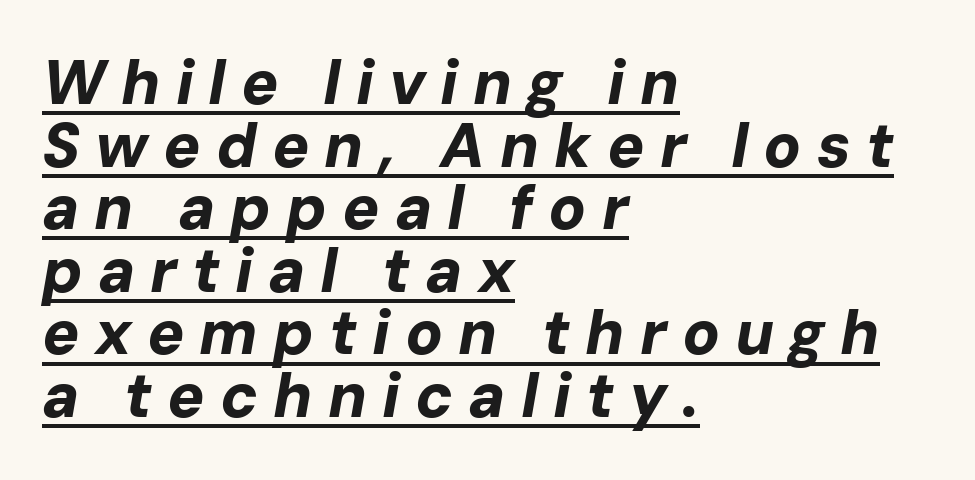
{"italic": "yes", "lean": "right", "slant_degrees": 10, "bold": "yes", "weight": "bold", "width": "normal", "stroke_contrast": "low", "x_height": "medium", "monospaced": "no", "underline": "yes", "align": "left", "line_spacing": "tight", "line_spacing_ratio": 1.01, "letter_spacing": "wide", "letter_spacing_em": 0.24, "glyph_px": 62}
